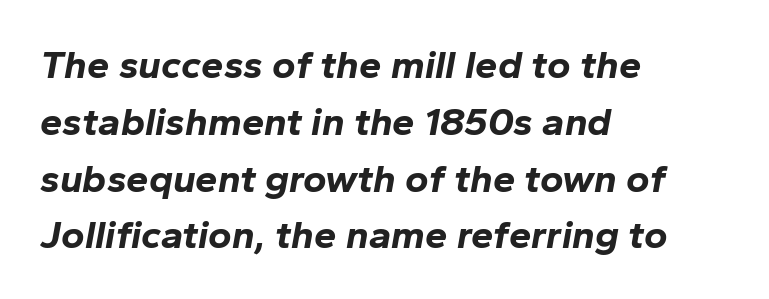
Q: Is the text bold? A: Yes.
Q: Is the text italic (slanted)? A: Yes, it leans right by about 10 degrees.
Q: Is the text underlined? A: No.
Q: How is the paragraph aligned? A: Left-aligned.
Q: Is the spacing between letters normal or unusually wide? A: Normal.
Q: Is the spacing between lines tight, normal or loose? A: Normal.
Q: Width (condensed, normal, or wide)? A: Normal.
Q: Stroke contrast? A: Low.
Q: x-height? A: Medium.
Q: Monospaced? A: No.
